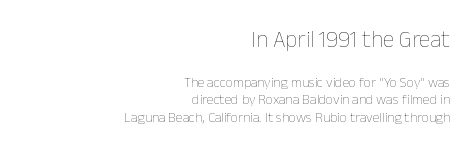
Q: Is the text bold? A: No.
Q: Is the text italic (slanted)? A: No, it is upright.
Q: Is the text underlined? A: No.
Q: How is the paragraph aligned? A: Right-aligned.
Q: Is the spacing between letters normal or unusually wide? A: Normal.
Q: Is the spacing between lines tight, normal or loose? A: Normal.
Q: Which block of text is set in a larger size, the first (top) or the second (bottom)? A: The first (top) one.
